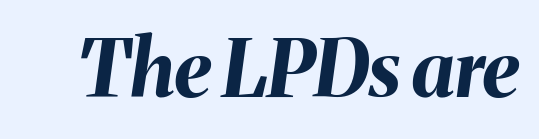
Q: Is the text bold? A: Yes.
Q: Is the text italic (slanted)? A: Yes, it leans right by about 8 degrees.
Q: Is the text underlined? A: No.
Q: Is the spacing between letters normal or unusually wide? A: Normal.
Q: Width (condensed, normal, or wide)? A: Normal.
Q: Stroke contrast? A: Medium.
Q: x-height? A: Medium.
Q: Monospaced? A: No.
